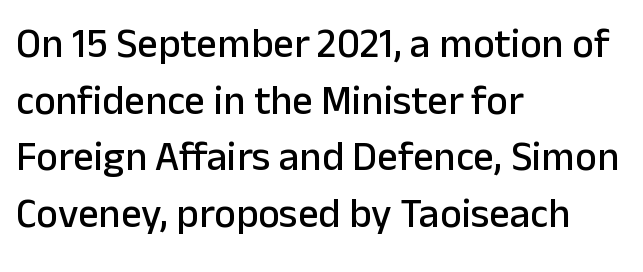
Reading down the block, your eye returns to a fixed left position each line. Note: no serifs on the glyphs. Caption: standard tracking, unaltered. These lines sit exactly where default settings would place them. Is this a fixed-width face? No — the glyphs have proportional, varying widths. Plain, unruled lines of type.
